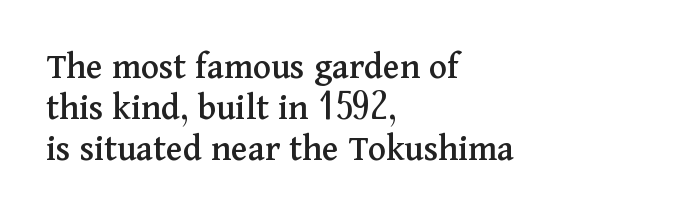
The image shows 38 px serif type, upright; set left-aligned, tight line spacing (1.08x), normal letter spacing, not underlined; medium stroke contrast and a medium x-height.
